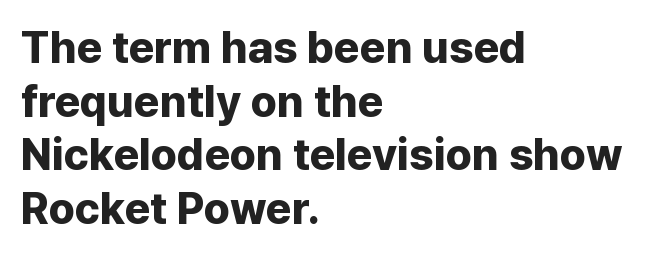
The lettering stays uniformly vertical, giving the passage a roman look. Varying glyph widths throughout — classic text-font behaviour. The compositor pushed each line to the left boundary. To sum up the face: it is a sans, with no serifs.
